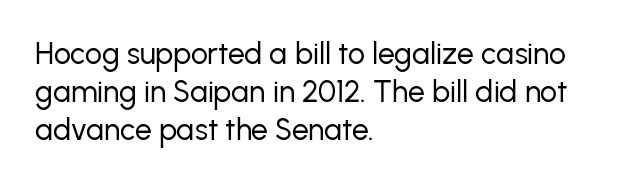
The image shows 30 px regular-weight sans-serif type, upright; set left-aligned, normal line spacing (1.26x), normal letter spacing, not underlined; low stroke contrast and a medium x-height.
